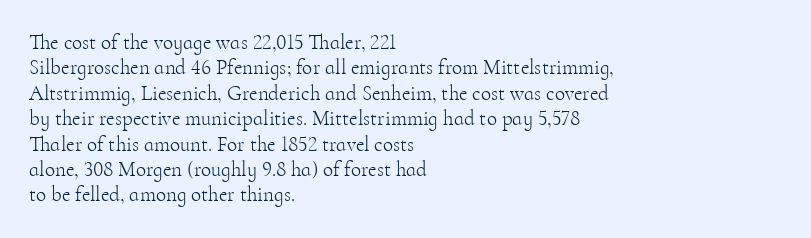
Q: Is the text bold? A: No.
Q: Is the text italic (slanted)? A: No, it is upright.
Q: Is the text underlined? A: No.
Q: How is the paragraph aligned? A: Left-aligned.
Q: Is the spacing between letters normal or unusually wide? A: Normal.
